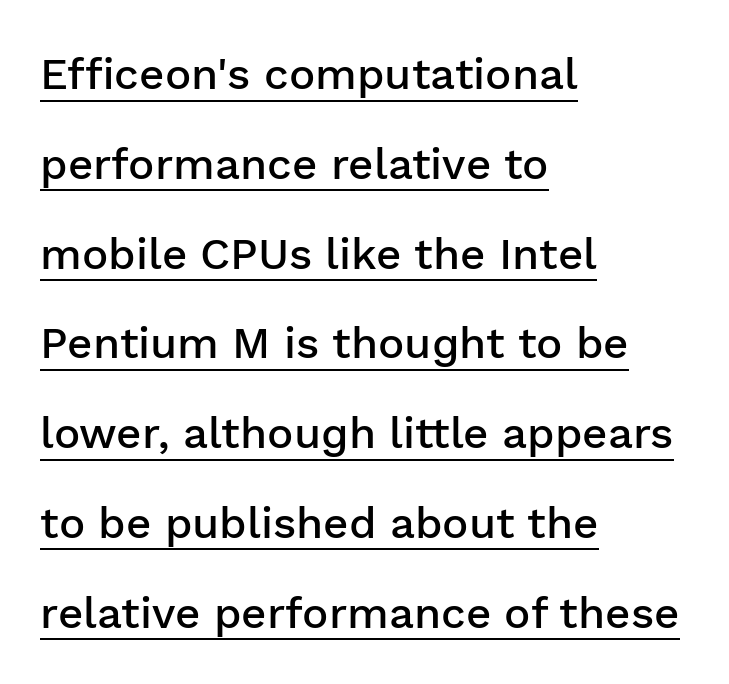
{"serif": "no", "italic": "no", "bold": "semi", "weight": "semibold", "width": "normal", "stroke_contrast": "low", "x_height": "medium", "monospaced": "no", "underline": "yes", "align": "left", "line_spacing": "loose", "line_spacing_ratio": 2.04, "letter_spacing": "normal", "letter_spacing_em": 0.0, "glyph_px": 44}
